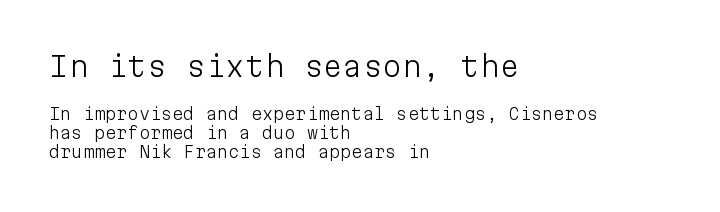
Q: Is the text bold? A: No.
Q: Is the text italic (slanted)? A: No, it is upright.
Q: Is the typeface a serif or a sans-serif typeface? A: Sans-serif.
Q: Is the text underlined? A: No.
Q: How is the paragraph aligned? A: Left-aligned.
Q: Is the spacing between letters normal or unusually wide? A: Normal.
Q: Which block of text is set in a larger size, the first (top) or the second (bottom)? A: The first (top) one.
Q: Width (condensed, normal, or wide)? A: Normal.
Q: Stroke contrast? A: Low.
Q: x-height? A: Medium.
Q: Monospaced? A: Yes.
